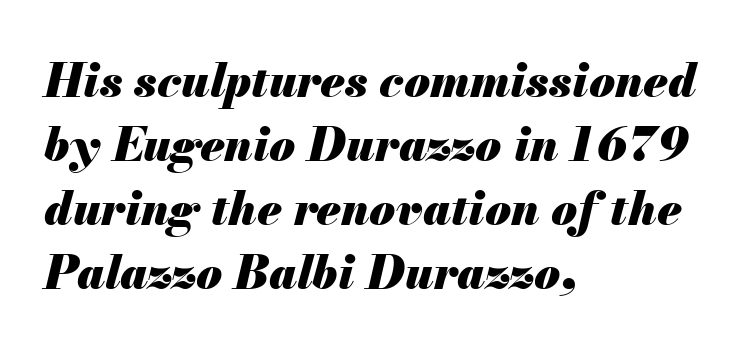
Looks like regular typesetting: each glyph gets only the width it needs. The baseline area is clear. The passage is arranged the way most books set body copy — flush left. Rendered with sloped, italic letterforms.
